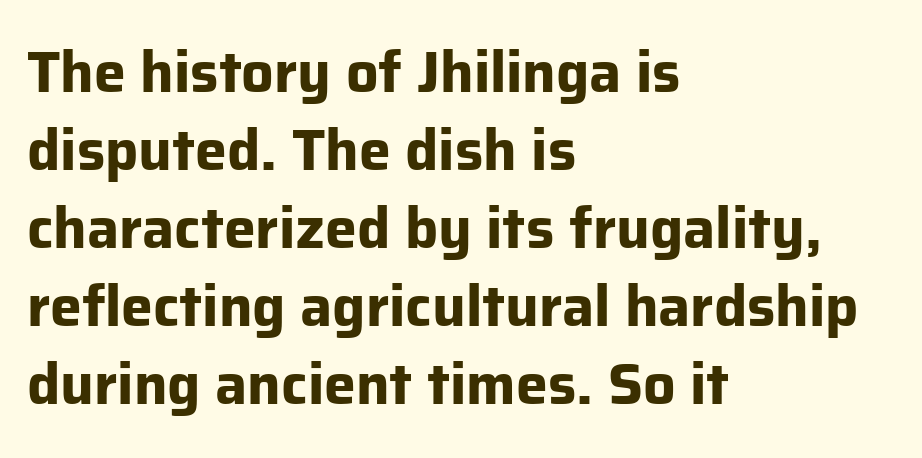
Q: Is the text bold? A: Yes.
Q: Is the text italic (slanted)? A: No, it is upright.
Q: Is the typeface a serif or a sans-serif typeface? A: Sans-serif.
Q: Is the text underlined? A: No.
Q: How is the paragraph aligned? A: Left-aligned.
Q: Is the spacing between letters normal or unusually wide? A: Normal.
Q: Is the spacing between lines tight, normal or loose? A: Normal.
Q: Width (condensed, normal, or wide)? A: Normal.
Q: Stroke contrast? A: Low.
Q: x-height? A: Medium.
Q: Monospaced? A: No.
